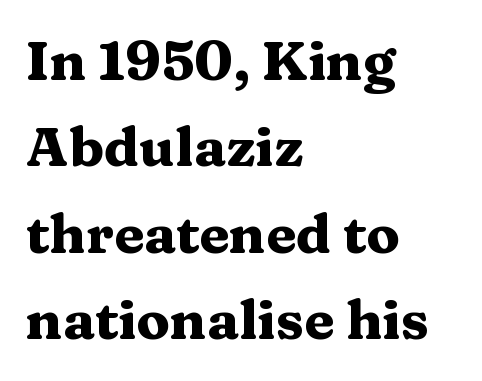
{"serif": "yes", "italic": "no", "bold": "yes", "weight": "heavy", "width": "wide", "stroke_contrast": "medium", "x_height": "medium", "monospaced": "no", "underline": "no", "align": "left", "line_spacing": "normal", "line_spacing_ratio": 1.57, "letter_spacing": "normal", "letter_spacing_em": 0.0, "glyph_px": 55}
